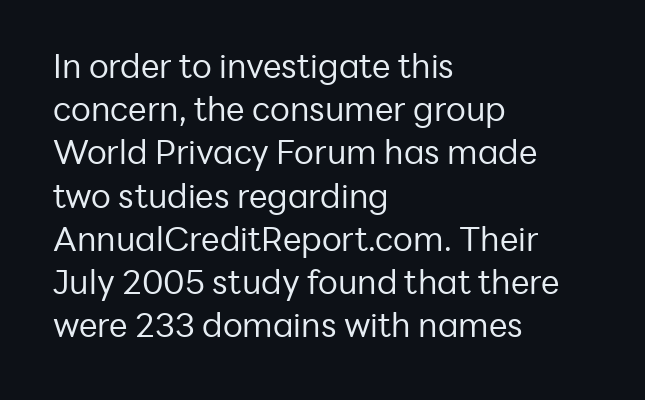
{"serif": "no", "italic": "no", "bold": "no", "weight": "regular", "width": "normal", "stroke_contrast": "low", "x_height": "medium", "monospaced": "no", "underline": "no", "align": "left", "line_spacing": "normal", "line_spacing_ratio": 1.31, "letter_spacing": "normal", "letter_spacing_em": 0.0, "glyph_px": 33}
